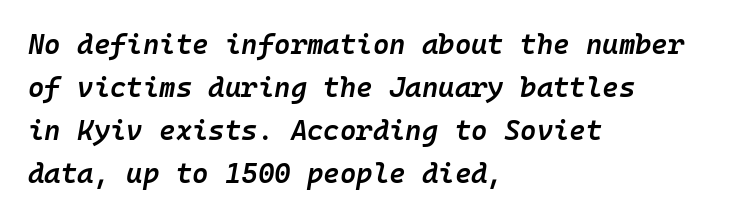
The image shows 28 px semibold type, italic (leaning right), monospaced; set left-aligned, normal line spacing (1.53x), normal letter spacing, not underlined; low stroke contrast and a medium x-height.
